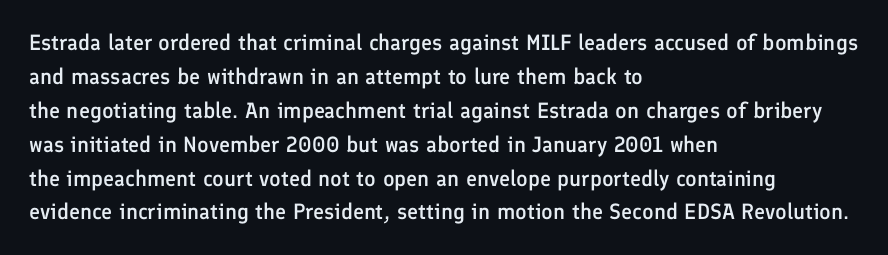
Notice how the stems are strictly vertical — no italics here. The passage shown has conventional tracking throughout. As a designer I'd log this as weight 600, semibold. Line beginnings align vertically; line endings do not.
